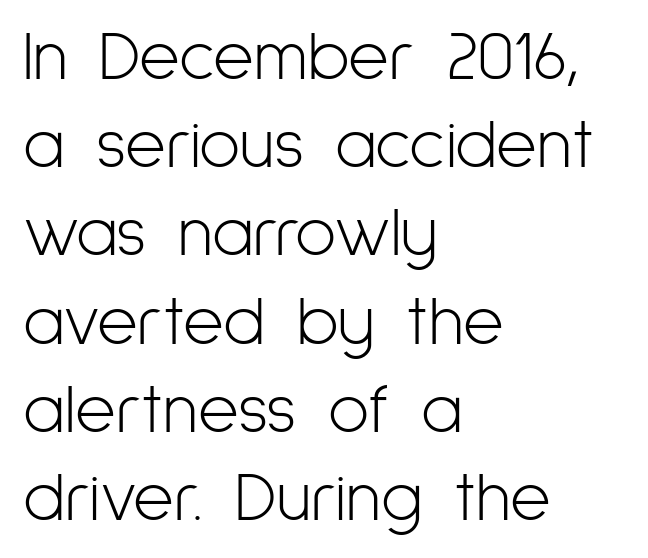
Bold? No — there's no thickening of the strokes. Horizontal bands of white between lines are of average thickness. The lines in this sample share a left origin and differ only in where they stop. The passage shown is typed in a proportional face where columns would drift. Note: no serifs on the glyphs. Letter spacing: default.
